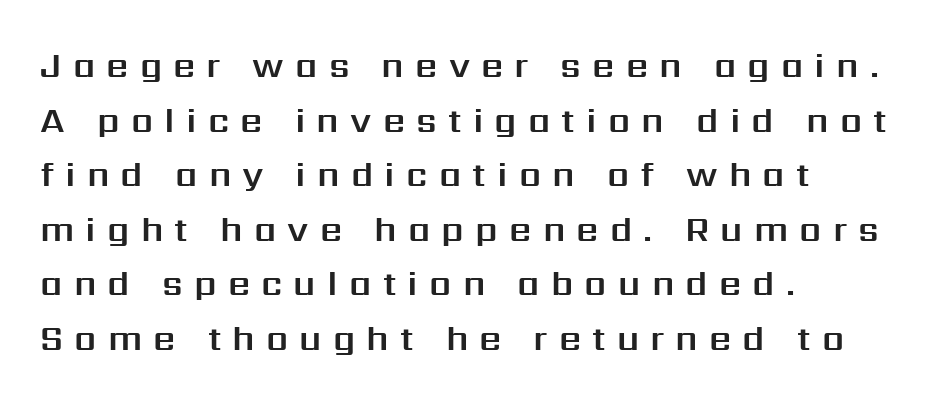
In terms of leading, this rendering sits right in the middle. The words here are not underlined. Letter spacing: wide. These lines are set flush left with a ragged right edge.
